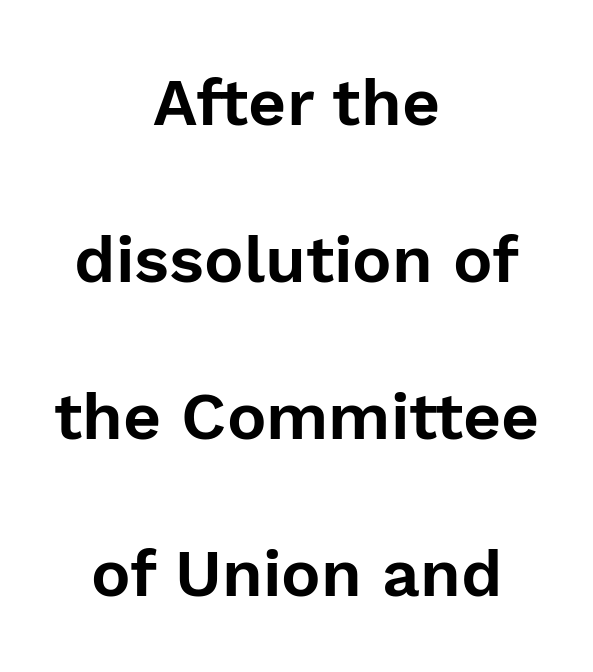
The image shows 66 px sans-serif type, upright; set centered, loose line spacing (2.38x), normal letter spacing, not underlined; a medium x-height.
